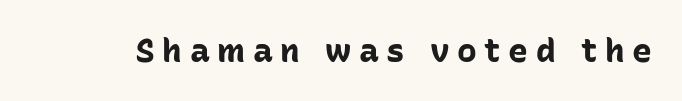
Q: Is the text bold? A: Yes.
Q: Is the text italic (slanted)? A: No, it is upright.
Q: Is the typeface a serif or a sans-serif typeface? A: Sans-serif.
Q: Is the text underlined? A: No.
Q: Is the spacing between letters normal or unusually wide? A: Unusually wide.
Q: Width (condensed, normal, or wide)? A: Normal.
Q: Stroke contrast? A: Low.
Q: x-height? A: Medium.
Q: Monospaced? A: No.
